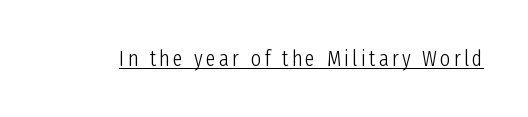
{"italic": "no", "bold": "no", "underline": "yes", "glyph_px": 22}
